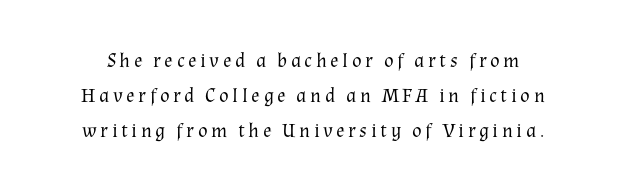
The image shows 20 px text type, upright; set line spacing 1.76x, not underlined.
